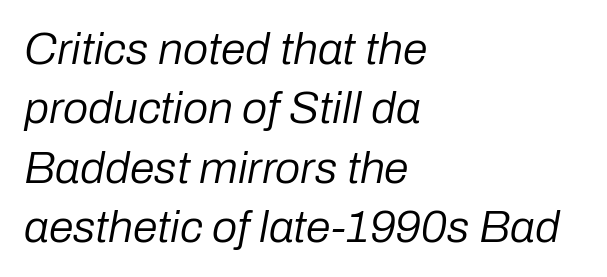
{"italic": "yes", "lean": "right", "slant_degrees": 10, "bold": "no", "weight": "regular", "width": "normal", "stroke_contrast": "low", "x_height": "medium", "monospaced": "no", "underline": "no", "align": "left", "line_spacing": "normal", "line_spacing_ratio": 1.32, "letter_spacing": "normal", "letter_spacing_em": 0.0, "glyph_px": 45}
